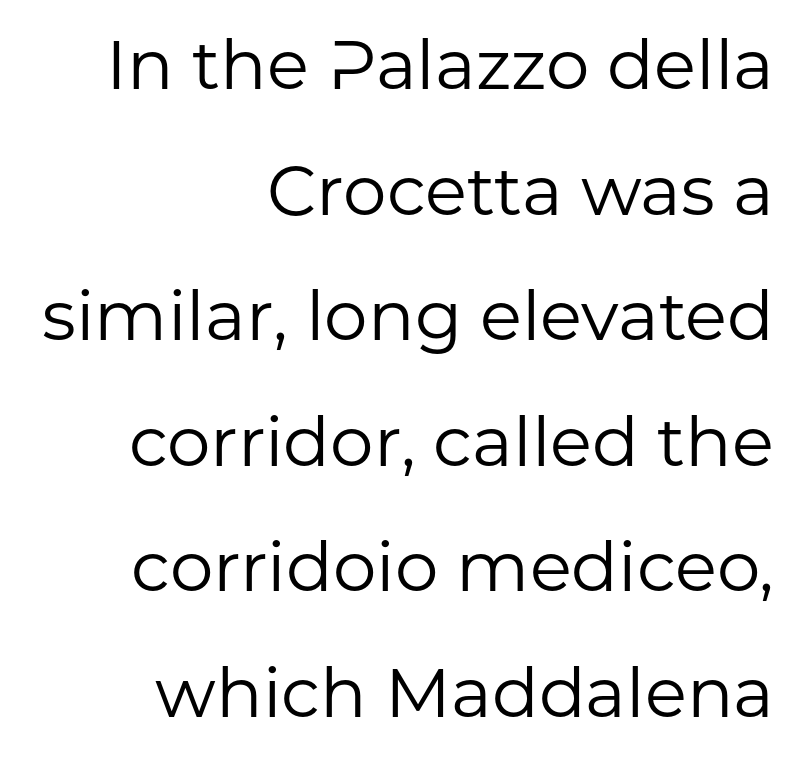
{"serif": "no", "italic": "no", "bold": "no", "weight": "regular", "width": "normal", "stroke_contrast": "low", "x_height": "medium", "monospaced": "no", "underline": "no", "align": "right", "line_spacing_ratio": 1.82, "letter_spacing": "normal", "letter_spacing_em": 0.0, "glyph_px": 69}
